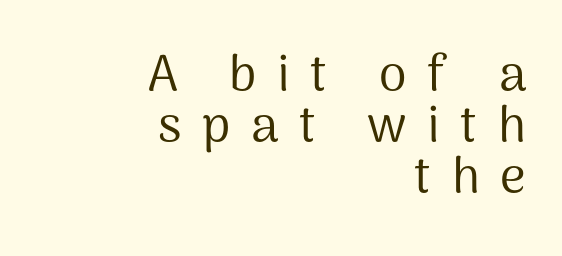
Q: Is the text bold? A: No.
Q: Is the text italic (slanted)? A: No, it is upright.
Q: Is the typeface a serif or a sans-serif typeface? A: Sans-serif.
Q: Is the text underlined? A: No.
Q: How is the paragraph aligned? A: Right-aligned.
Q: Is the spacing between letters normal or unusually wide? A: Unusually wide.
Q: Is the spacing between lines tight, normal or loose? A: Tight.
Q: Width (condensed, normal, or wide)? A: Normal.
Q: Stroke contrast? A: Medium.
Q: x-height? A: Medium.
Q: Monospaced? A: No.
